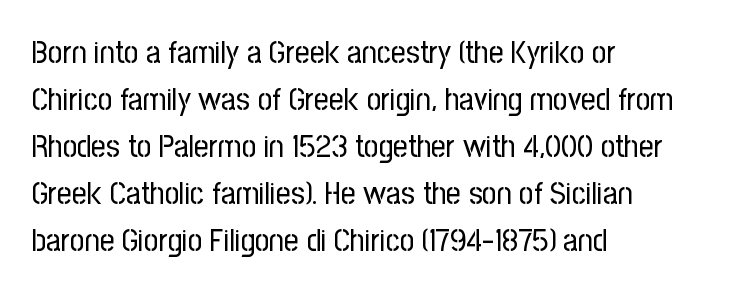
A light-to-regular cut is what we see here. Glyph-to-glyph distance matches everyday printed text. Posture: straight, roman, zero tilt. Horizontally, the lines are justified to the leading edge only. These lines are rendered in a variable-pitch font.
